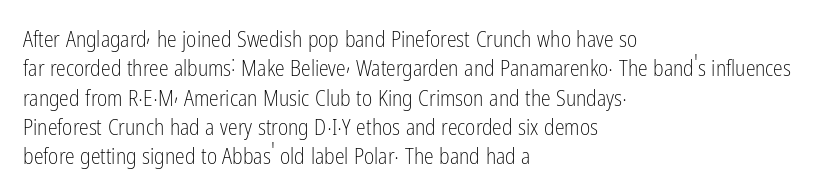
{"italic": "no", "bold": "no", "underline": "no", "align": "left", "line_spacing": "normal", "line_spacing_ratio": 1.33, "letter_spacing": "normal", "letter_spacing_em": 0.0, "glyph_px": 22}
